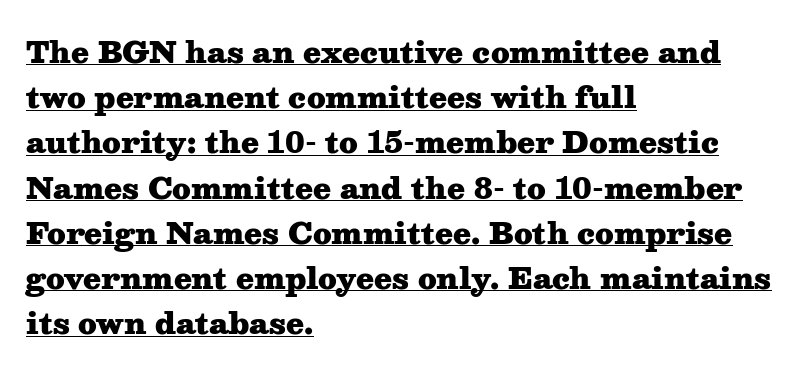
{"serif": "yes", "italic": "no", "bold": "yes", "weight": "heavy", "width": "wide", "stroke_contrast": "medium", "x_height": "medium", "monospaced": "no", "underline": "yes", "align": "left", "line_spacing": "normal", "line_spacing_ratio": 1.56, "letter_spacing": "normal", "letter_spacing_em": 0.0, "glyph_px": 29}
